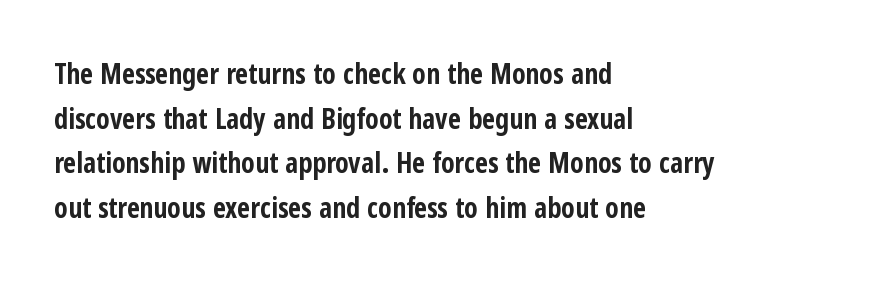
Q: Is the text bold? A: Yes.
Q: Is the text italic (slanted)? A: No, it is upright.
Q: Is the typeface a serif or a sans-serif typeface? A: Sans-serif.
Q: Is the text underlined? A: No.
Q: How is the paragraph aligned? A: Left-aligned.
Q: Is the spacing between letters normal or unusually wide? A: Normal.
Q: Is the spacing between lines tight, normal or loose? A: Normal.
Q: Width (condensed, normal, or wide)? A: Condensed.
Q: Stroke contrast? A: Low.
Q: x-height? A: Medium.
Q: Monospaced? A: No.
